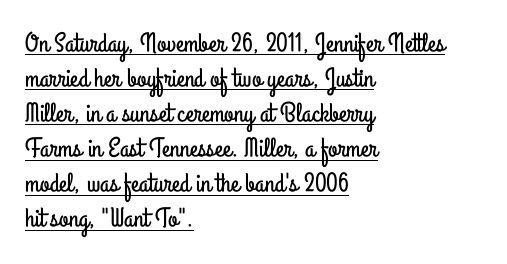
The image shows 27 px text type, upright; set left-aligned, normal line spacing (1.3x), normal letter spacing, underlined.
